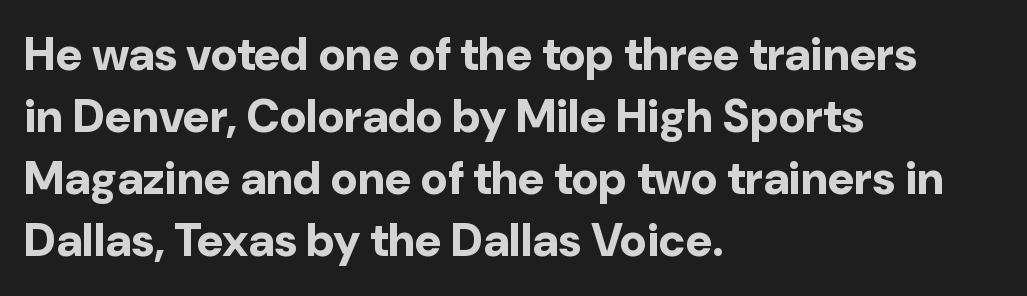
{"serif": "no", "italic": "no", "bold": "yes", "weight": "bold", "width": "normal", "stroke_contrast": "low", "x_height": "medium", "monospaced": "no", "underline": "no", "align": "left", "line_spacing": "normal", "line_spacing_ratio": 1.35, "letter_spacing": "normal", "letter_spacing_em": 0.0, "glyph_px": 46}
